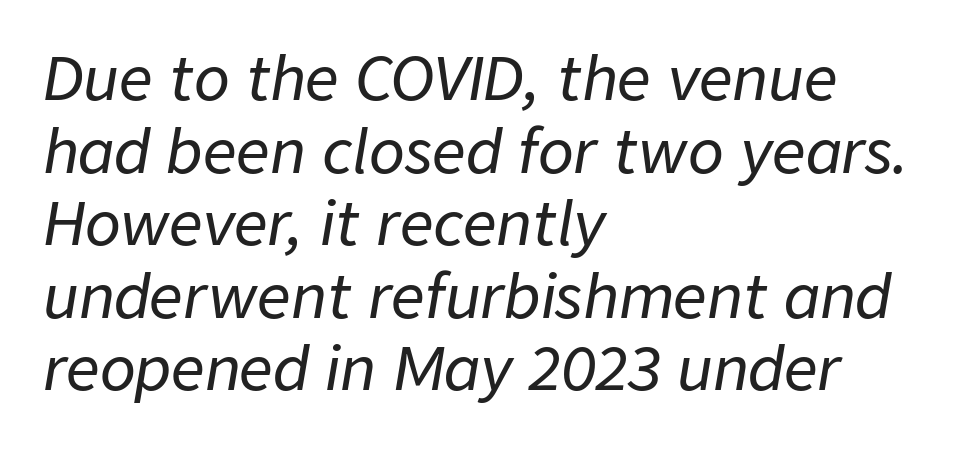
{"italic": "yes", "lean": "right", "slant_degrees": 9, "width": "normal", "stroke_contrast": "low", "x_height": "medium", "monospaced": "no", "underline": "no", "align": "left", "line_spacing_ratio": 1.23, "letter_spacing": "normal", "letter_spacing_em": 0.0, "glyph_px": 59}
